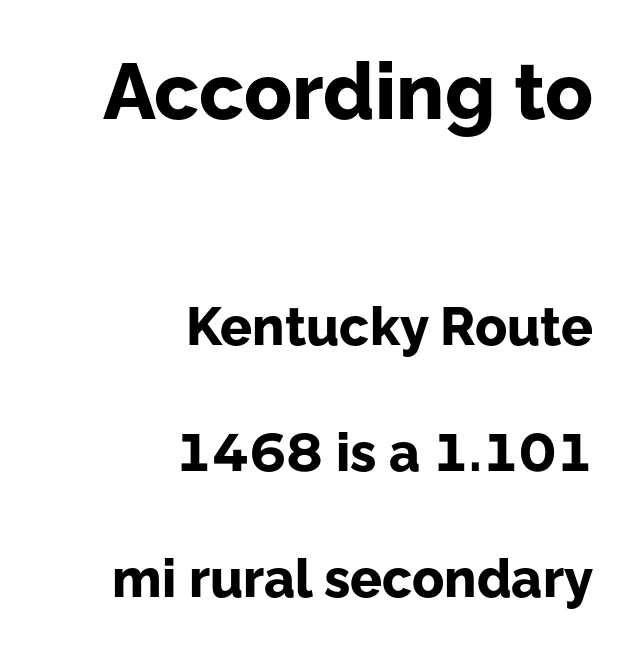
{"serif": "no", "italic": "no", "bold": "yes", "weight": "bold", "width": "normal", "stroke_contrast": "low", "x_height": "medium", "monospaced": "no", "underline": "no", "align": "right", "line_spacing": "loose", "line_spacing_ratio": 2.38, "letter_spacing": "normal", "letter_spacing_em": 0.0, "larger_block": "first", "size_ratio": 1.49, "glyph_px": 79}
